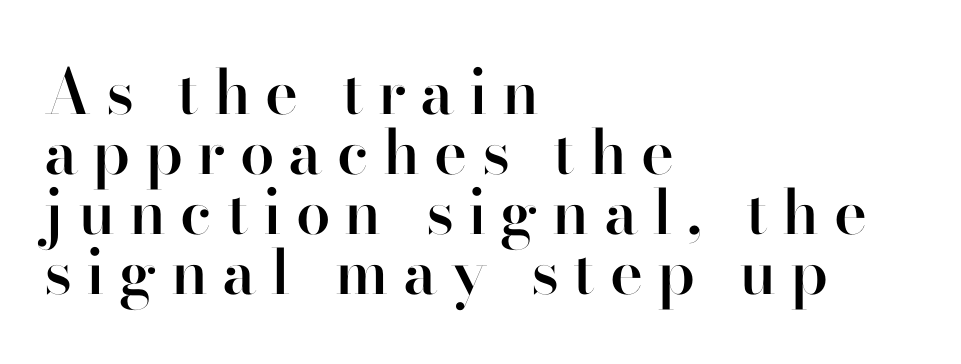
Q: Is the text bold? A: Semi-bold.
Q: Is the text italic (slanted)? A: No, it is upright.
Q: Is the typeface a serif or a sans-serif typeface? A: Sans-serif.
Q: Is the text underlined? A: No.
Q: How is the paragraph aligned? A: Left-aligned.
Q: Is the spacing between letters normal or unusually wide? A: Unusually wide.
Q: Is the spacing between lines tight, normal or loose? A: Tight.
Q: Width (condensed, normal, or wide)? A: Normal.
Q: Stroke contrast? A: High.
Q: x-height? A: Small.
Q: Monospaced? A: No.
